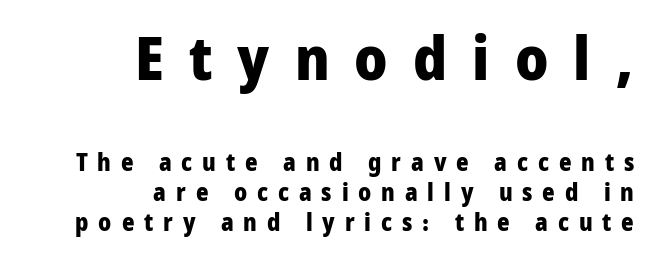
{"serif": "no", "italic": "no", "bold": "yes", "weight": "heavy", "width": "normal", "stroke_contrast": "low", "x_height": "medium", "monospaced": "no", "underline": "no", "align": "right", "line_spacing_ratio": 1.24, "letter_spacing": "wide", "letter_spacing_em": 0.41, "larger_block": "first", "size_ratio": 2.54, "glyph_px": 61}
